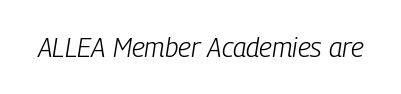
Rendered with sloped, italic letterforms. The strokes carry an ordinary text weight at most. How are the letters spaced? Ordinarily, with no added tracking. The zone under the glyphs is completely vacant.
